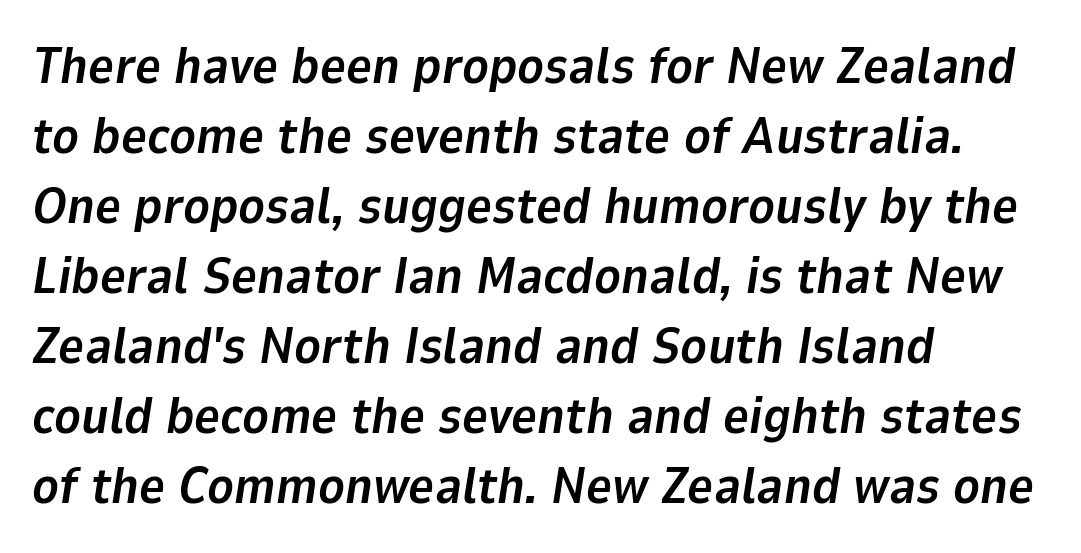
Designer's note — italics engaged. The block of text has a typical density, with ordinary space between rows. The passage is arranged the way most books set body copy — flush left. Type without underlining. Do the characters align in a grid? No, the font is proportional.
